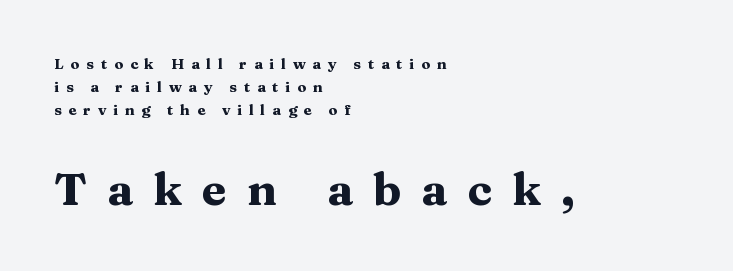
Block two is the big one; block one sits smaller above it. Heavy, bold letterforms. The gap between lines stays unmarked. The typeface chosen for these lines features serifs. The text block is weighted toward the left margin, trailing off unevenly rightward. This sample uses expanded letter spacing, leaving extra air between glyphs.
